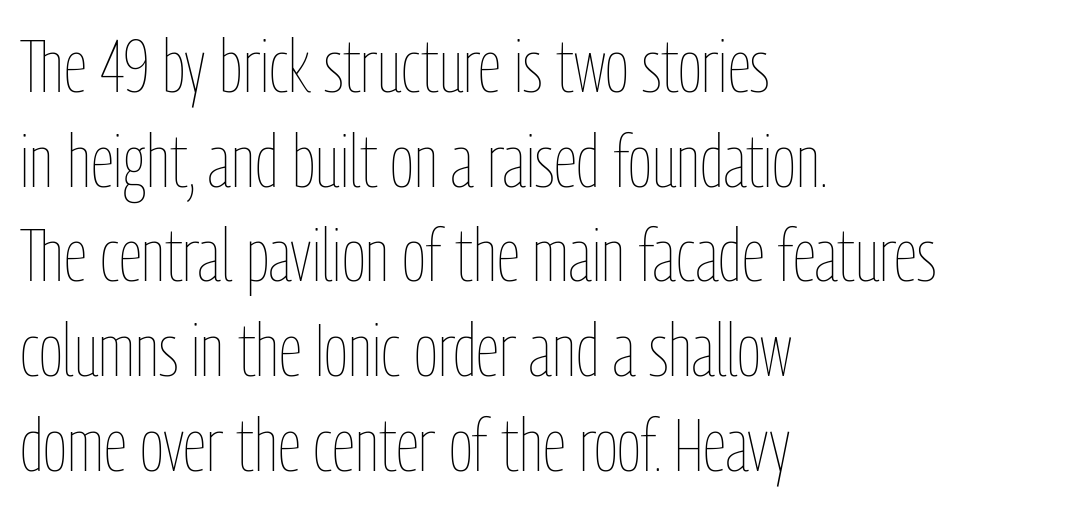
Q: Is the text bold? A: No.
Q: Is the text italic (slanted)? A: No, it is upright.
Q: Is the text underlined? A: No.
Q: How is the paragraph aligned? A: Left-aligned.
Q: Is the spacing between letters normal or unusually wide? A: Normal.
Q: Is the spacing between lines tight, normal or loose? A: Normal.
Q: Width (condensed, normal, or wide)? A: Condensed.
Q: Stroke contrast? A: Low.
Q: x-height? A: Medium.
Q: Monospaced? A: No.
